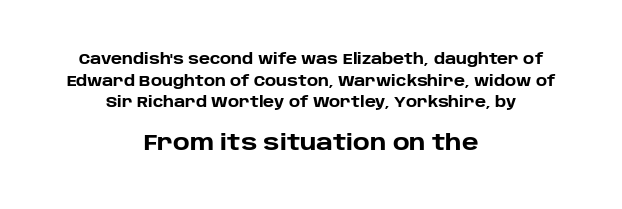
The image shows 21 px bold type, upright; set centered, normal line spacing (1.54x), normal letter spacing, not underlined; the second (bottom) block is 1.5x larger.
